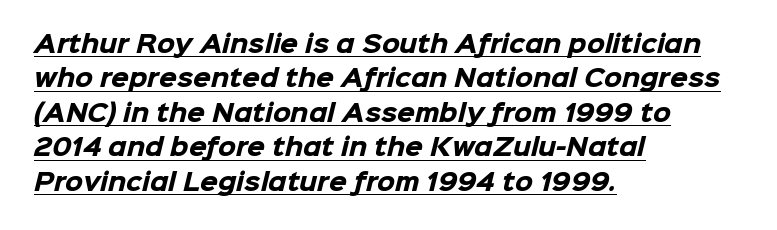
{"bold": "yes", "underline": "yes", "align": "left", "line_spacing": "normal", "line_spacing_ratio": 1.5, "letter_spacing": "normal", "letter_spacing_em": 0.0, "glyph_px": 23}
